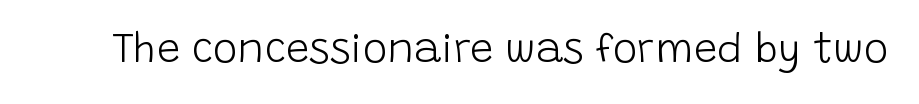
This sample uses a sans-serif face. How are the letters spaced? Ordinarily, with no added tracking. This is the regular roman posture of the typeface. Counters stay open thanks to moderate or lighter strokes.
